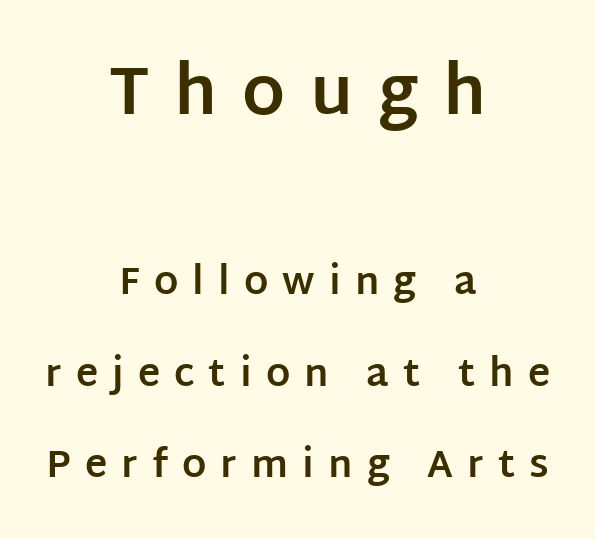
{"serif": "no", "italic": "no", "bold": "yes", "weight": "bold", "width": "normal", "stroke_contrast": "low", "x_height": "large", "monospaced": "no", "underline": "no", "align": "center", "line_spacing": "loose", "line_spacing_ratio": 2.4, "letter_spacing": "wide", "letter_spacing_em": 0.37, "larger_block": "first", "size_ratio": 1.76, "glyph_px": 67}
